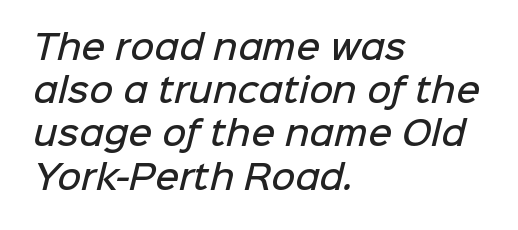
Q: Is the text bold? A: Semi-bold.
Q: Is the typeface a serif or a sans-serif typeface? A: Sans-serif.
Q: Is the text underlined? A: No.
Q: How is the paragraph aligned? A: Left-aligned.
Q: Is the spacing between letters normal or unusually wide? A: Normal.
Q: Is the spacing between lines tight, normal or loose? A: Normal.
Q: Width (condensed, normal, or wide)? A: Normal.
Q: Stroke contrast? A: Low.
Q: x-height? A: Medium.
Q: Monospaced? A: No.
